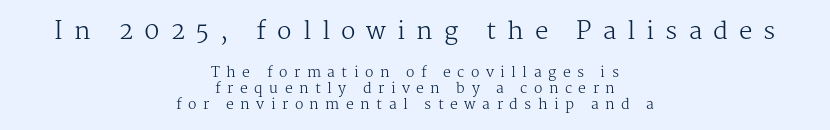
Designer's note — italics off, roman on. The strip under each line holds only bare page. Bold? No — there's no thickening of the strokes. Does extra space separate the letters? Yes, quite a lot of it. These two chunks differ in scale, with the top chunk taking the larger measure.
